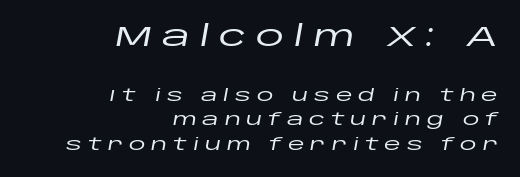
Descenders hang freely into open space. Scale decreases going downward across the two blocks. The block of text has a typical density, with ordinary space between rows. The compositor pushed each line to the right boundary. The rendering uses natural spacing where letterforms have individual widths.
